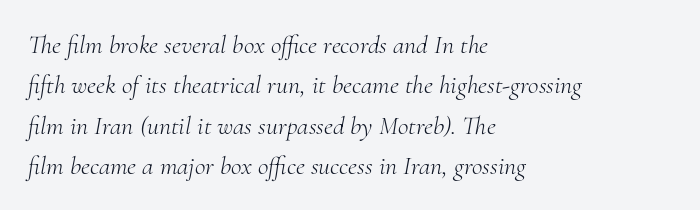
The rendering uses a moderate line-height, typical for paragraphs. Bold? No — there's no thickening of the strokes. If you drew a line through each stem, it would be angled. Reading down the block, your eye returns to a fixed left position each line.
